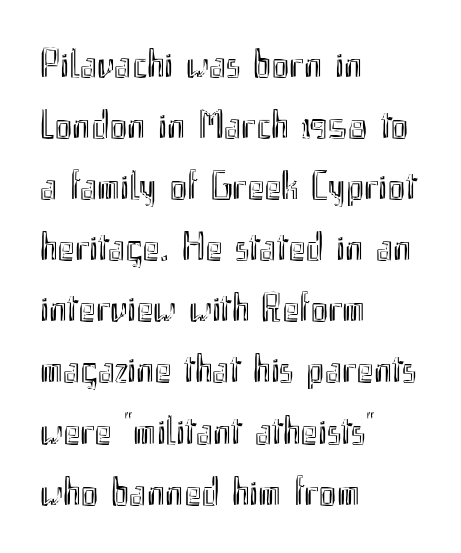
These lines stack with their left ends in a neat column. You can tell it's not italic because the verticals are truly vertical. Rule under the text: the space is simply empty. Note the varied advance widths — an 'i' is clearly narrower than an 'm'. Leading matches the norm, producing a regular column.
